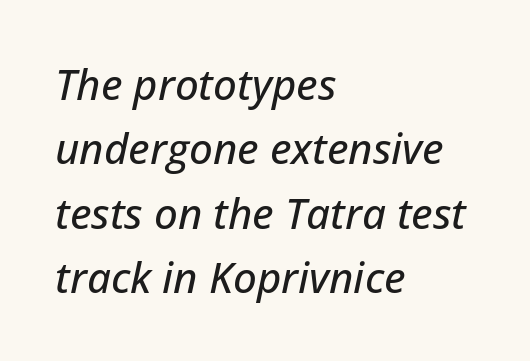
{"italic": "yes", "lean": "right", "slant_degrees": 12, "width": "normal", "stroke_contrast": "low", "x_height": "medium", "monospaced": "no", "underline": "no", "align": "left", "line_spacing": "normal", "line_spacing_ratio": 1.53, "letter_spacing": "normal", "letter_spacing_em": 0.0, "glyph_px": 42}
